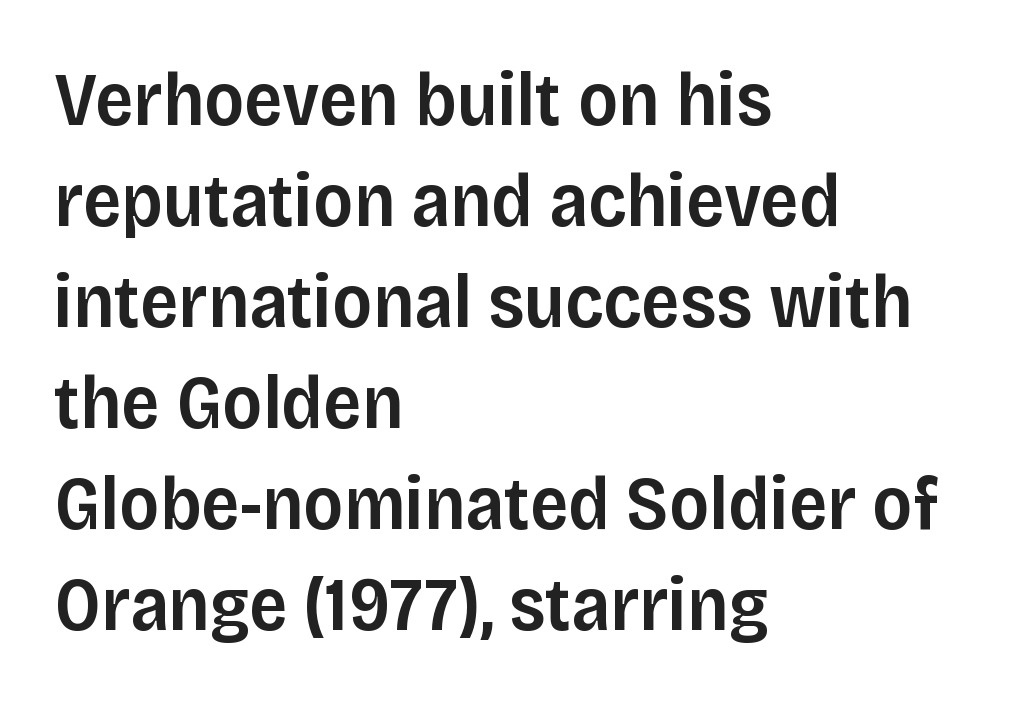
The image shows 76 px semibold sans-serif type, upright; set left-aligned, normal line spacing (1.33x), normal letter spacing, not underlined; low stroke contrast and a large x-height.
